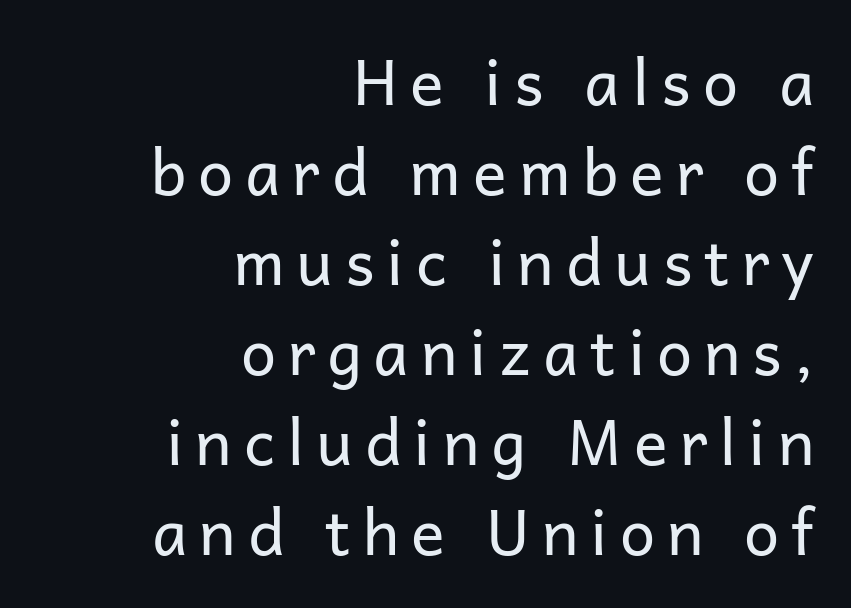
{"serif": "no", "italic": "no", "bold": "no", "weight": "regular", "width": "normal", "stroke_contrast": "low", "x_height": "medium", "monospaced": "no", "underline": "no", "align": "right", "line_spacing": "normal", "line_spacing_ratio": 1.43, "glyph_px": 63}
